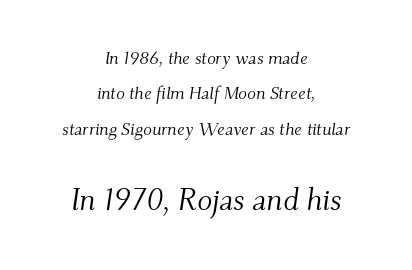
Q: Is the text bold? A: No.
Q: Is the text italic (slanted)? A: Yes, it leans right by about 9 degrees.
Q: Is the typeface a serif or a sans-serif typeface? A: Serif.
Q: Is the text underlined? A: No.
Q: How is the paragraph aligned? A: Centered.
Q: Is the spacing between letters normal or unusually wide? A: Normal.
Q: Is the spacing between lines tight, normal or loose? A: Loose.
Q: Which block of text is set in a larger size, the first (top) or the second (bottom)? A: The second (bottom) one.
Q: Width (condensed, normal, or wide)? A: Normal.
Q: Stroke contrast? A: Medium.
Q: x-height? A: Small.
Q: Monospaced? A: No.
